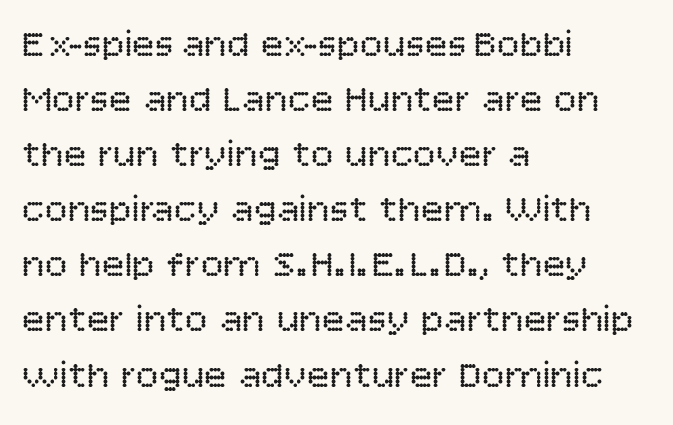
How are the letters spaced? Ordinarily, with no added tracking. Caption: face not bold, strokes unweighted. This rendering features lettering with no underline. A student would call this left alignment; a typographer would say flush left, rag right. The face used here is a sans, in the tradition of grotesques and geometrics. Baseline-to-baseline distance is the conventional proportion of letter height.
